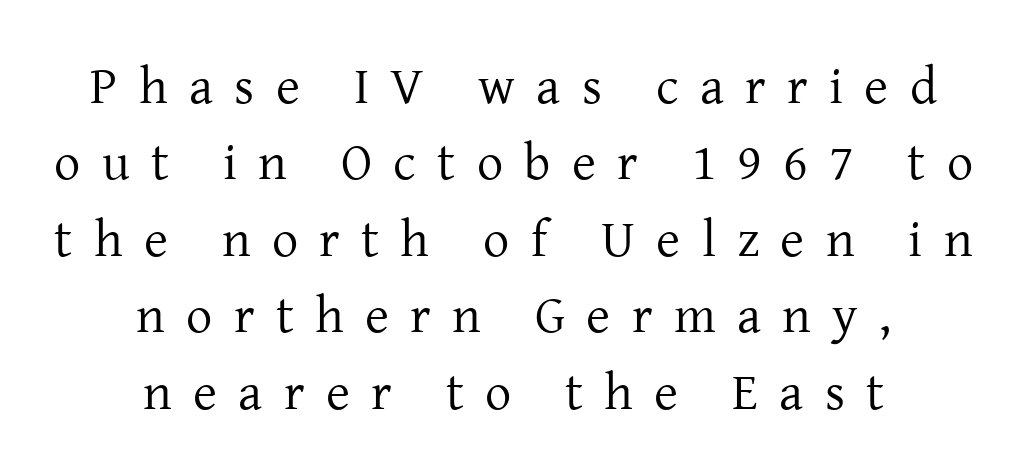
Q: Is the text bold? A: No.
Q: Is the text italic (slanted)? A: No, it is upright.
Q: Is the typeface a serif or a sans-serif typeface? A: Serif.
Q: Is the text underlined? A: No.
Q: How is the paragraph aligned? A: Centered.
Q: Is the spacing between letters normal or unusually wide? A: Unusually wide.
Q: Is the spacing between lines tight, normal or loose? A: Normal.
Q: Width (condensed, normal, or wide)? A: Normal.
Q: Stroke contrast? A: Low.
Q: x-height? A: Medium.
Q: Monospaced? A: No.
